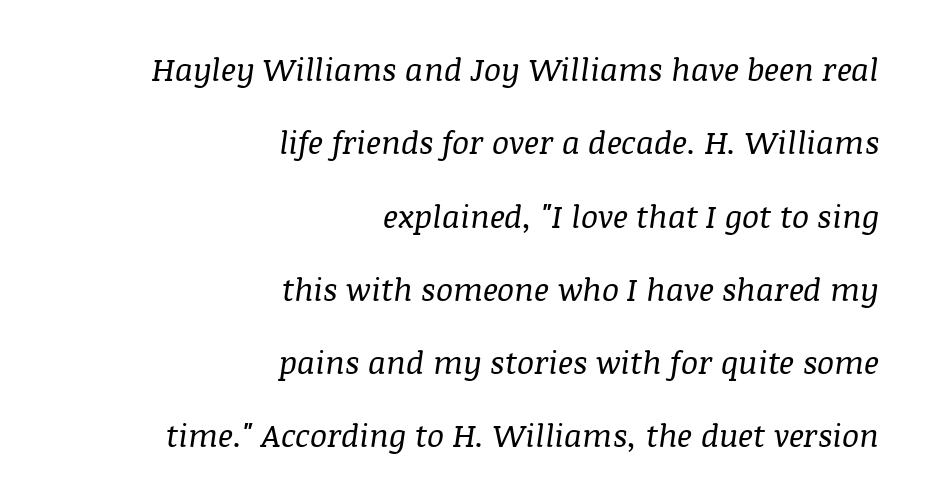
Q: Is the text bold? A: No.
Q: Is the text italic (slanted)? A: Yes, it leans right by about 8 degrees.
Q: Is the typeface a serif or a sans-serif typeface? A: Serif.
Q: Is the text underlined? A: No.
Q: How is the paragraph aligned? A: Right-aligned.
Q: Is the spacing between letters normal or unusually wide? A: Normal.
Q: Is the spacing between lines tight, normal or loose? A: Loose.
Q: Width (condensed, normal, or wide)? A: Normal.
Q: Stroke contrast? A: Medium.
Q: x-height? A: Large.
Q: Monospaced? A: No.
